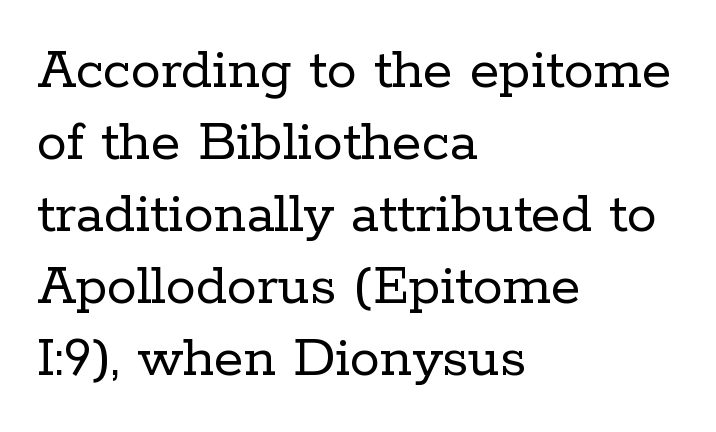
{"serif": "yes", "italic": "no", "bold": "no", "weight": "regular", "width": "normal", "stroke_contrast": "low", "x_height": "medium", "monospaced": "no", "underline": "no", "align": "left", "line_spacing_ratio": 1.2, "letter_spacing": "normal", "letter_spacing_em": 0.0, "glyph_px": 60}
